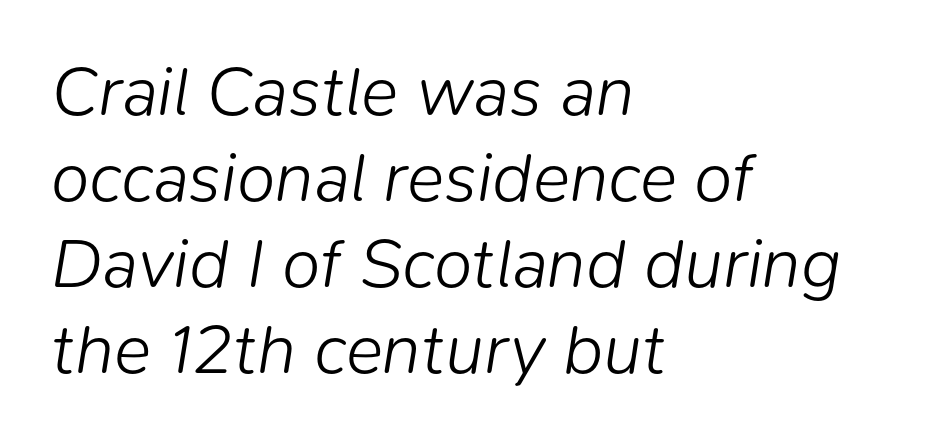
The image shows 70 px light type, italic (leaning right); set left-aligned, line spacing 1.23x, normal letter spacing, not underlined; low stroke contrast and a medium x-height.
